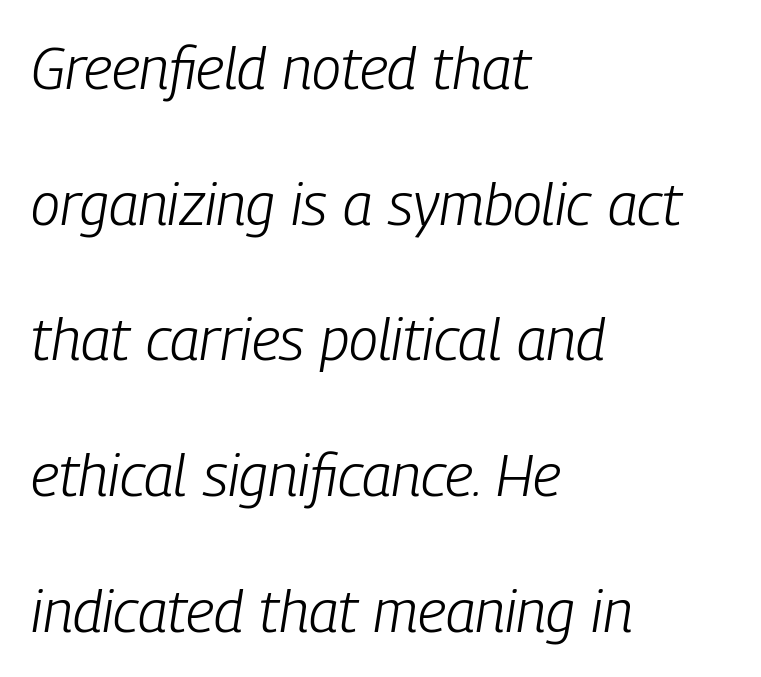
Here the designer chose a conventional face with non-uniform glyph widths. Yep, that's italic — everything's leaning. Caption: face not bold, strokes unweighted. A student would call this left alignment; a typographer would say flush left, rag right. The specimen omits any rule beneath the text block's lines.
